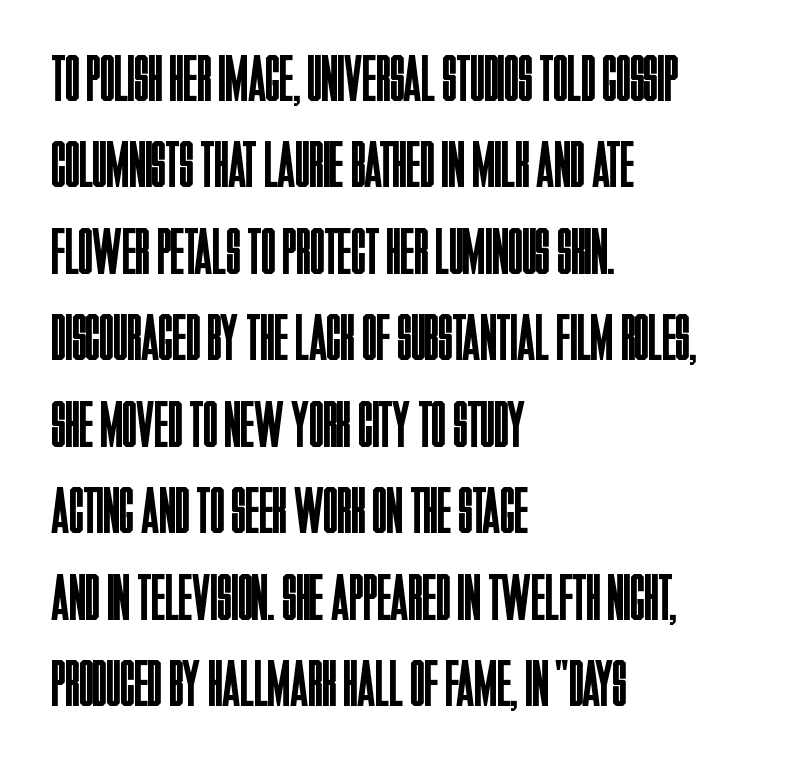
{"serif": "no", "italic": "no", "bold": "no", "weight": "regular", "width": "condensed", "stroke_contrast": "low", "x_height": "large", "monospaced": "no", "underline": "no", "align": "left", "line_spacing": "normal", "line_spacing_ratio": 1.31, "letter_spacing": "normal", "letter_spacing_em": 0.0, "glyph_px": 66}
